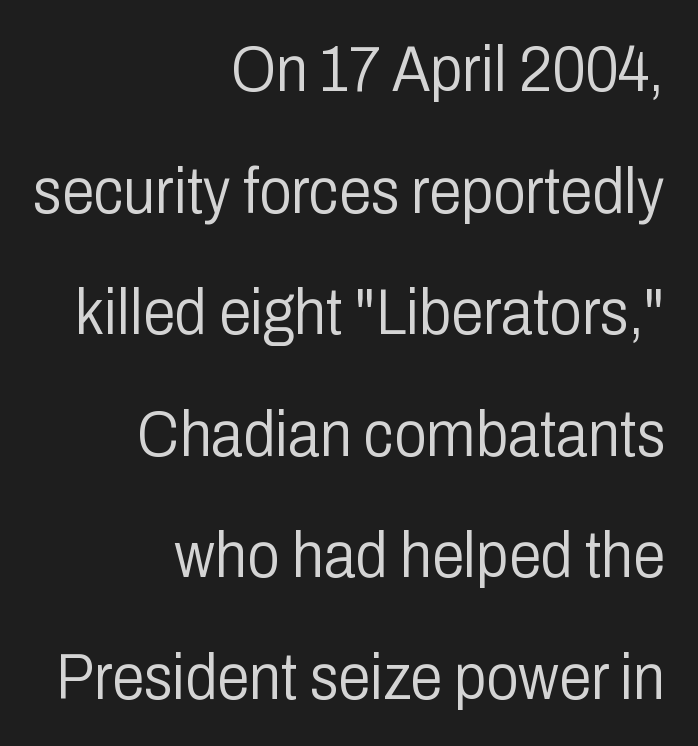
{"serif": "no", "italic": "no", "bold": "no", "weight": "light", "width": "condensed", "stroke_contrast": "low", "x_height": "medium", "monospaced": "no", "underline": "no", "align": "right", "line_spacing_ratio": 1.87, "letter_spacing": "normal", "letter_spacing_em": 0.0, "glyph_px": 65}
